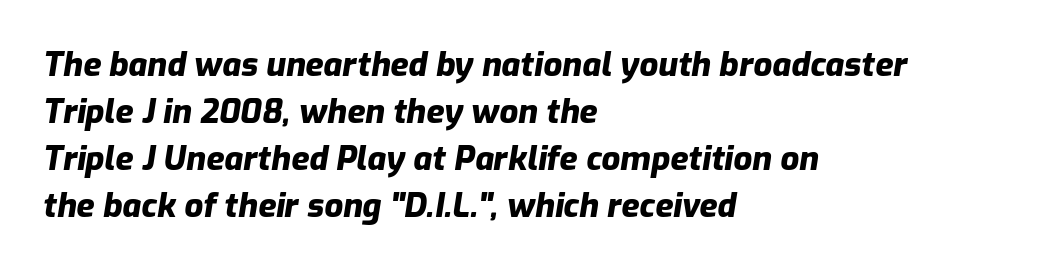
Q: Is the text bold? A: Yes.
Q: Is the text italic (slanted)? A: Yes, it leans right by about 9 degrees.
Q: Is the text underlined? A: No.
Q: How is the paragraph aligned? A: Left-aligned.
Q: Is the spacing between letters normal or unusually wide? A: Normal.
Q: Is the spacing between lines tight, normal or loose? A: Normal.
Q: Width (condensed, normal, or wide)? A: Normal.
Q: Stroke contrast? A: Low.
Q: x-height? A: Medium.
Q: Monospaced? A: No.
